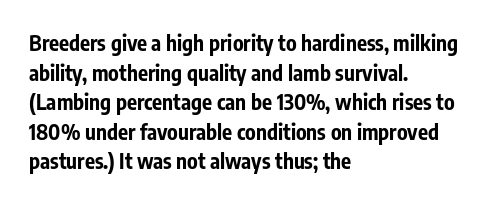
The vertical gap from one line to the next is medium. Beneath every word, the page is bare. Nothing unusual about the tracking: characters are spaced as the font intends. Its strokes are broad and dark, the hallmark of bold type. This sample uses an upright cut, with every glyph sitting square on the baseline. If you drew a ruler down the left edge, every line would touch it.
